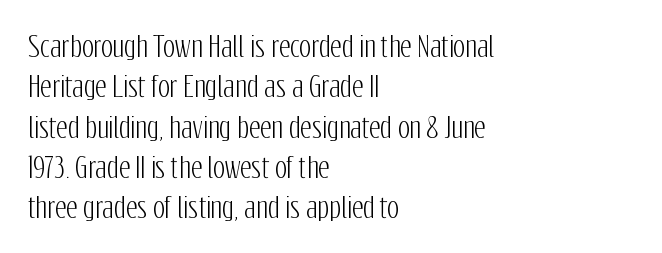
Q: Is the text italic (slanted)? A: No, it is upright.
Q: Is the typeface a serif or a sans-serif typeface? A: Sans-serif.
Q: Is the text underlined? A: No.
Q: How is the paragraph aligned? A: Left-aligned.
Q: Is the spacing between letters normal or unusually wide? A: Normal.
Q: Is the spacing between lines tight, normal or loose? A: Normal.
Q: Width (condensed, normal, or wide)? A: Condensed.
Q: Stroke contrast? A: Low.
Q: x-height? A: Medium.
Q: Monospaced? A: No.
